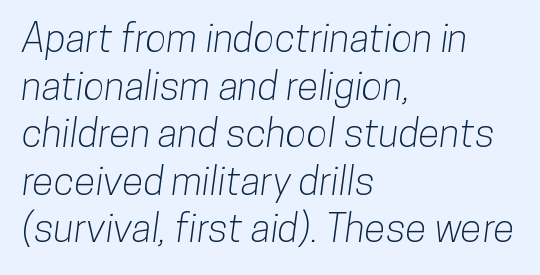
{"serif": "no", "width": "condensed", "stroke_contrast": "low", "x_height": "medium", "monospaced": "no", "underline": "no", "align": "left", "line_spacing_ratio": 1.22, "letter_spacing": "normal", "letter_spacing_em": 0.0, "glyph_px": 39}
